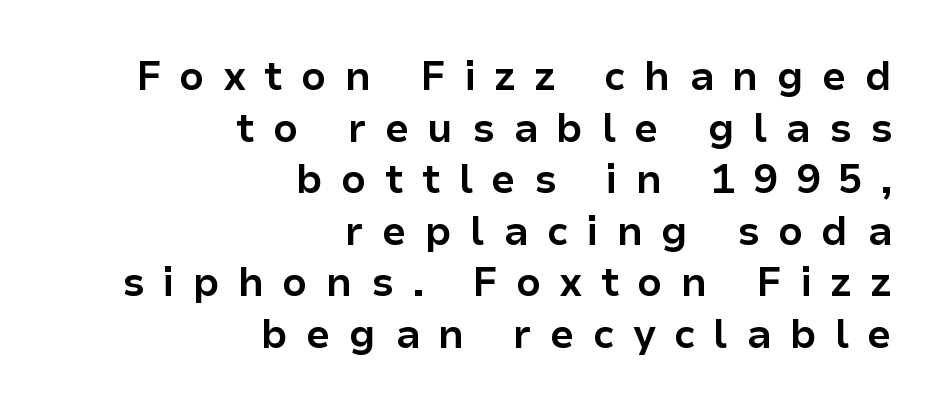
Looks like regular typesetting: each glyph gets only the width it needs. Vertical spacing — default. The rendering shows plain stroke endings on the letterforms — a sans-serif design. Pretty heavy lettering here — definitely bold. The paragraph has a hard right edge and a soft left edge.
